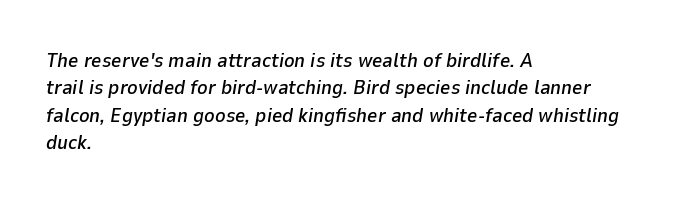
The image shows 20 px text type, italic (leaning right); set left-aligned, normal line spacing (1.37x), normal letter spacing, not underlined.
